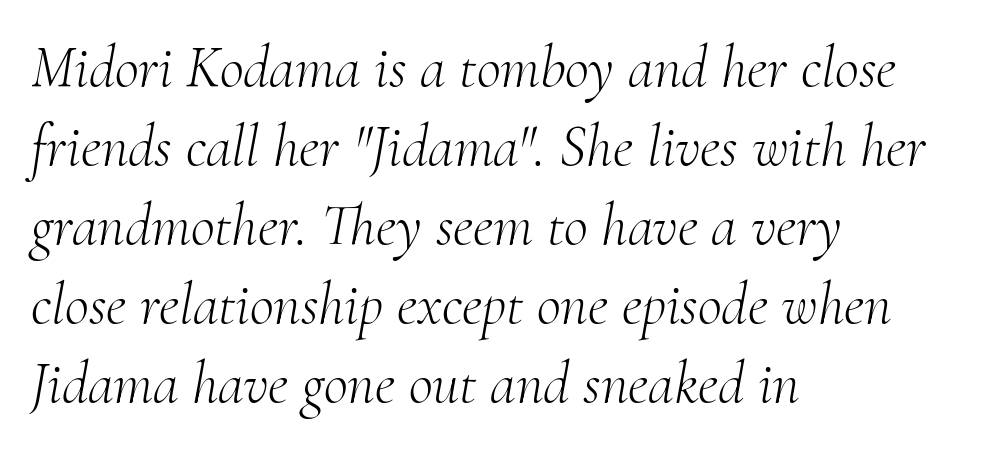
{"serif": "yes", "italic": "yes", "lean": "right", "slant_degrees": 10, "bold": "no", "weight": "light", "width": "normal", "stroke_contrast": "medium", "x_height": "small", "monospaced": "no", "underline": "no", "align": "left", "line_spacing": "normal", "line_spacing_ratio": 1.34, "letter_spacing": "normal", "letter_spacing_em": 0.0, "glyph_px": 59}
